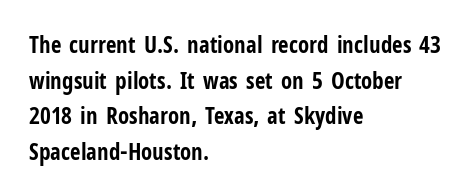
The image shows 23 px bold type, upright; set left-aligned, normal line spacing (1.55x), normal letter spacing, not underlined.
